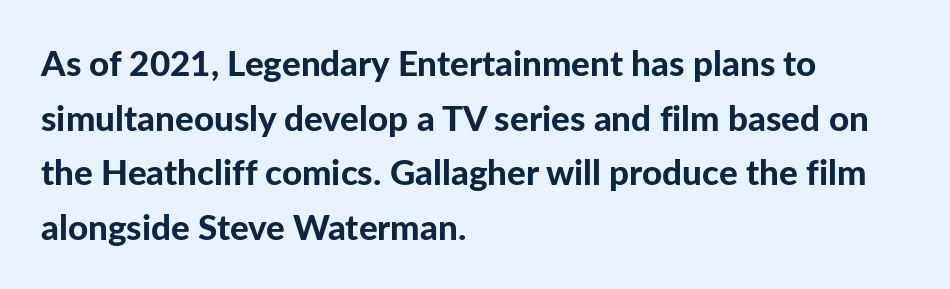
{"serif": "no", "italic": "no", "bold": "yes", "weight": "bold", "width": "normal", "stroke_contrast": "low", "x_height": "medium", "monospaced": "no", "underline": "no", "align": "left", "line_spacing": "normal", "line_spacing_ratio": 1.56, "letter_spacing": "normal", "letter_spacing_em": 0.0, "glyph_px": 35}
